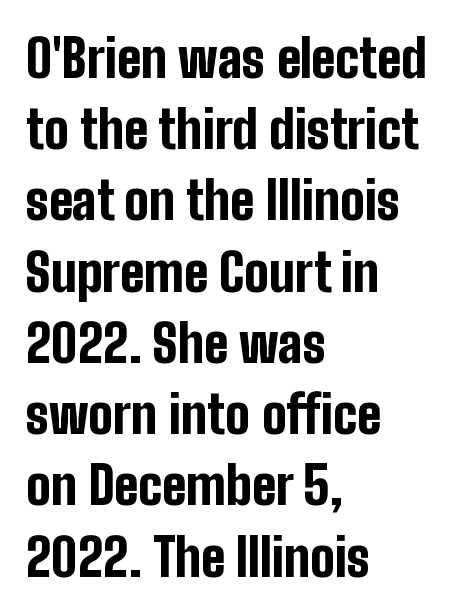
{"serif": "no", "italic": "no", "bold": "yes", "weight": "bold", "width": "condensed", "stroke_contrast": "low", "x_height": "medium", "monospaced": "no", "underline": "no", "align": "left", "line_spacing": "normal", "line_spacing_ratio": 1.37, "letter_spacing": "normal", "letter_spacing_em": 0.0, "glyph_px": 52}
